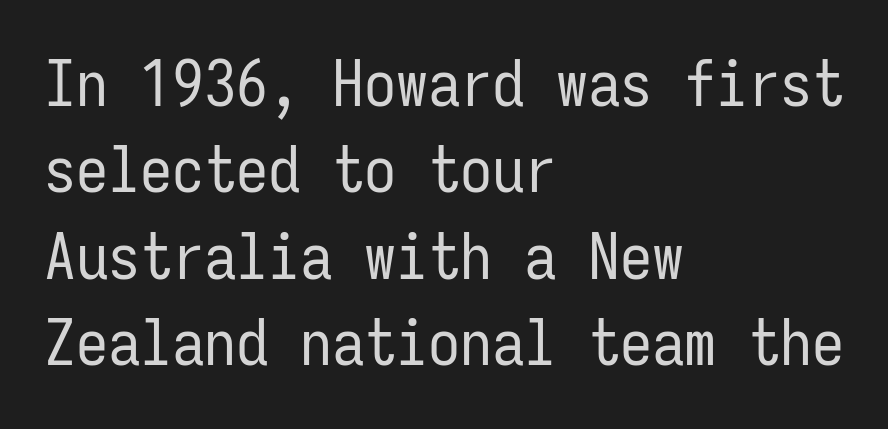
Q: Is the text bold? A: No.
Q: Is the text italic (slanted)? A: No, it is upright.
Q: Is the typeface a serif or a sans-serif typeface? A: Sans-serif.
Q: Is the text underlined? A: No.
Q: How is the paragraph aligned? A: Left-aligned.
Q: Is the spacing between letters normal or unusually wide? A: Normal.
Q: Is the spacing between lines tight, normal or loose? A: Normal.
Q: Width (condensed, normal, or wide)? A: Condensed.
Q: Stroke contrast? A: Low.
Q: x-height? A: Medium.
Q: Monospaced? A: Yes.
